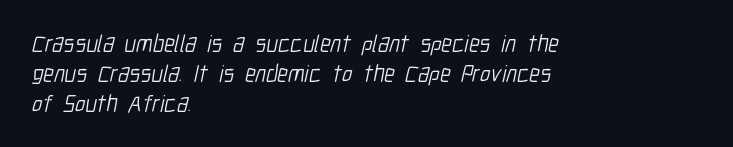
{"bold": "no", "underline": "no", "align": "left", "line_spacing": "normal", "line_spacing_ratio": 1.25, "letter_spacing": "normal", "letter_spacing_em": 0.0, "glyph_px": 24}
